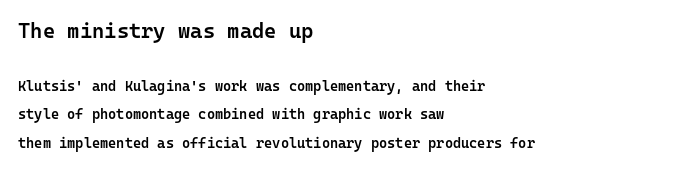
Q: Is the text bold? A: Semi-bold.
Q: Is the text italic (slanted)? A: No, it is upright.
Q: Is the text underlined? A: No.
Q: How is the paragraph aligned? A: Left-aligned.
Q: Is the spacing between letters normal or unusually wide? A: Normal.
Q: Is the spacing between lines tight, normal or loose? A: Loose.
Q: Which block of text is set in a larger size, the first (top) or the second (bottom)? A: The first (top) one.
